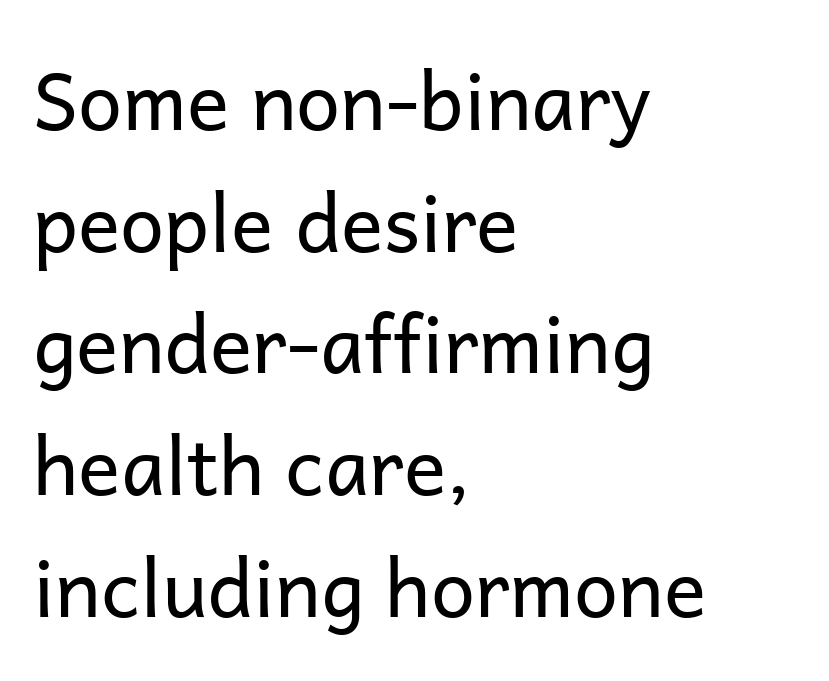
In terms of posture, this sample is upright. These glyphs show unthickened strokes, regular width or finer. The tracking reads as untouched default to a designer's eye. Is this a fixed-width face? No — the glyphs have proportional, varying widths. The passage shown stacks its lines at a standard gap.
